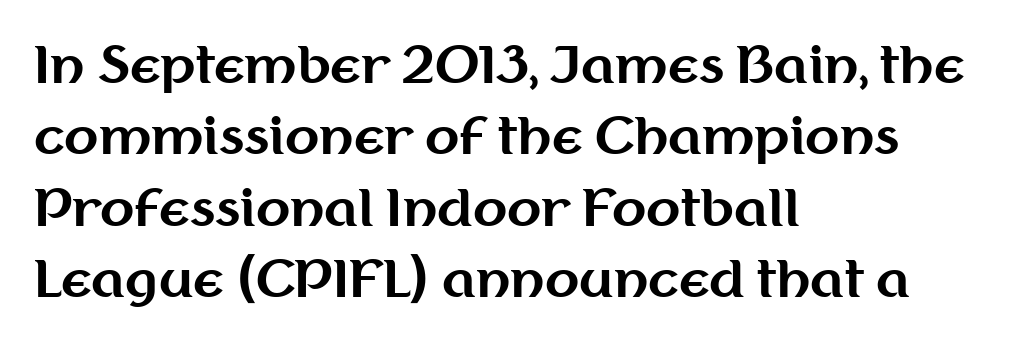
Q: Is the text bold? A: Yes.
Q: Is the text italic (slanted)? A: No, it is upright.
Q: Is the typeface a serif or a sans-serif typeface? A: Sans-serif.
Q: Is the text underlined? A: No.
Q: How is the paragraph aligned? A: Left-aligned.
Q: Is the spacing between letters normal or unusually wide? A: Normal.
Q: Is the spacing between lines tight, normal or loose? A: Normal.
Q: Width (condensed, normal, or wide)? A: Normal.
Q: Stroke contrast? A: Medium.
Q: x-height? A: Medium.
Q: Monospaced? A: No.
